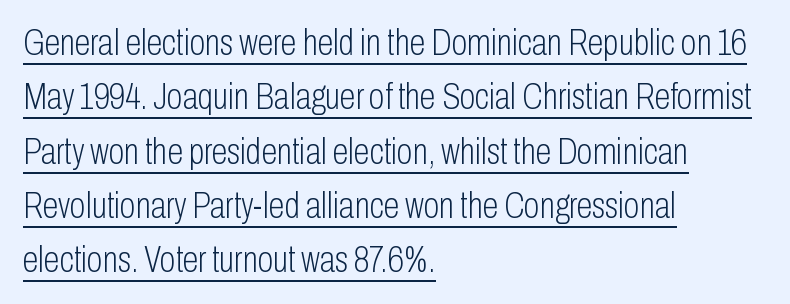
The image shows 36 px light, condensed sans-serif type, upright; set left-aligned, normal line spacing (1.51x), normal letter spacing, underlined; low stroke contrast and a medium x-height.
